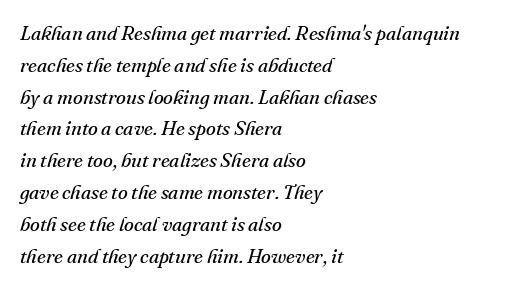
Q: Is the text bold? A: No.
Q: Is the text italic (slanted)? A: Yes, it leans right by about 16 degrees.
Q: Is the text underlined? A: No.
Q: How is the paragraph aligned? A: Left-aligned.
Q: Is the spacing between letters normal or unusually wide? A: Normal.
Q: Is the spacing between lines tight, normal or loose? A: Normal.
